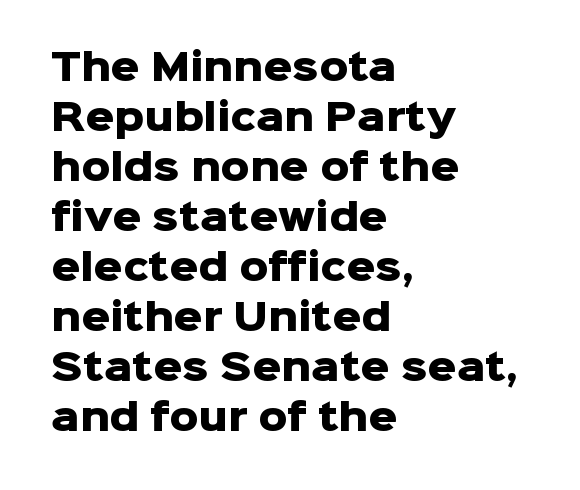
Q: Is the text bold? A: Yes.
Q: Is the text italic (slanted)? A: No, it is upright.
Q: Is the typeface a serif or a sans-serif typeface? A: Sans-serif.
Q: Is the text underlined? A: No.
Q: How is the paragraph aligned? A: Left-aligned.
Q: Is the spacing between letters normal or unusually wide? A: Normal.
Q: Is the spacing between lines tight, normal or loose? A: Normal.
Q: Width (condensed, normal, or wide)? A: Normal.
Q: Stroke contrast? A: Low.
Q: x-height? A: Medium.
Q: Monospaced? A: No.
